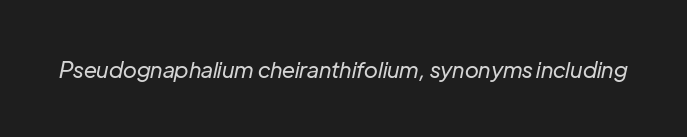
Compared with typical body copy, the letter spacing here is the same. Style check: oblique. Stems here are at most as thick as an everyday book face. Bare-footed words on every line.
